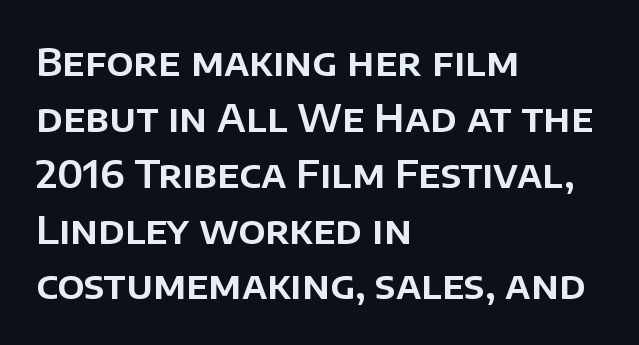
Q: Is the text italic (slanted)? A: No, it is upright.
Q: Is the typeface a serif or a sans-serif typeface? A: Sans-serif.
Q: Is the text underlined? A: No.
Q: How is the paragraph aligned? A: Left-aligned.
Q: Is the spacing between letters normal or unusually wide? A: Normal.
Q: Is the spacing between lines tight, normal or loose? A: Normal.
Q: Width (condensed, normal, or wide)? A: Normal.
Q: Stroke contrast? A: Low.
Q: x-height? A: Large.
Q: Monospaced? A: No.
